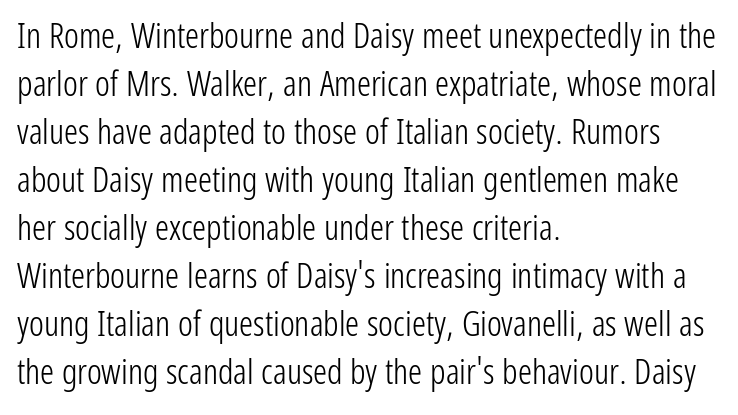
{"serif": "no", "italic": "no", "bold": "no", "weight": "light", "width": "condensed", "stroke_contrast": "low", "x_height": "medium", "monospaced": "no", "underline": "no", "align": "left", "line_spacing": "normal", "line_spacing_ratio": 1.37, "letter_spacing": "normal", "letter_spacing_em": 0.0, "glyph_px": 35}
